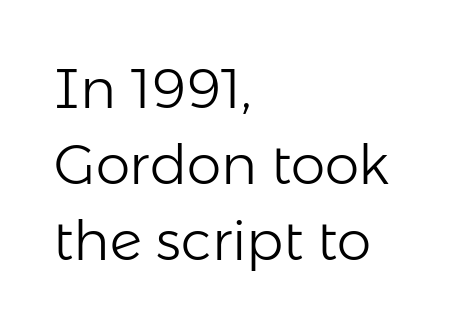
The image shows 55 px light sans-serif type, upright; set left-aligned, normal line spacing (1.38x), normal letter spacing, not underlined; low stroke contrast and a medium x-height.
